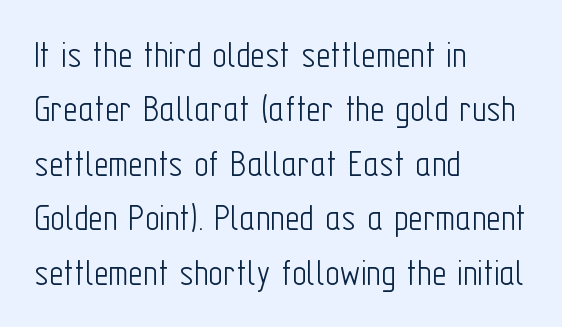
{"serif": "no", "italic": "no", "bold": "no", "weight": "light", "width": "condensed", "stroke_contrast": "low", "x_height": "medium", "monospaced": "no", "underline": "no", "align": "left", "line_spacing": "normal", "line_spacing_ratio": 1.36, "letter_spacing": "normal", "letter_spacing_em": 0.0, "glyph_px": 40}
